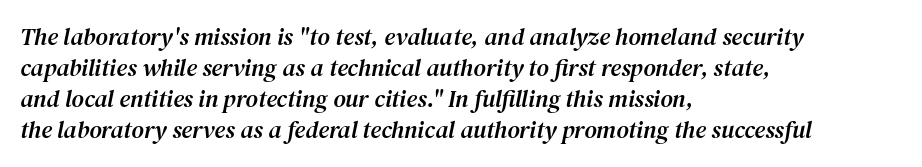
Q: Is the text italic (slanted)? A: Yes, it leans right by about 12 degrees.
Q: Is the text underlined? A: No.
Q: How is the paragraph aligned? A: Left-aligned.
Q: Is the spacing between letters normal or unusually wide? A: Normal.
Q: Is the spacing between lines tight, normal or loose? A: Normal.
